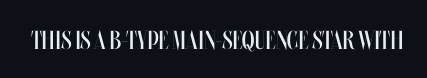
Q: Is the text bold? A: No.
Q: Is the text italic (slanted)? A: No, it is upright.
Q: Is the text underlined? A: No.
Q: Is the spacing between letters normal or unusually wide? A: Normal.
